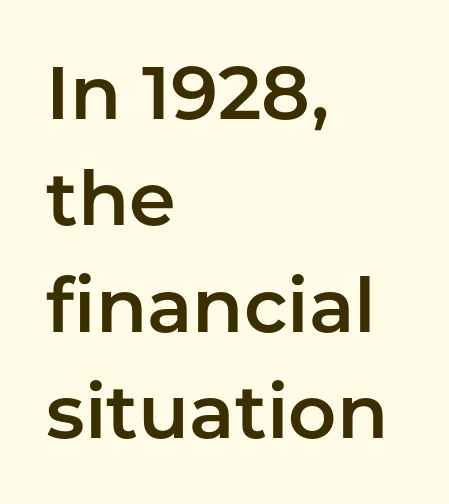
When letters stand straight like this, we call the style roman or upright. Only glyphs here, with clear space below each row. The lines in this sample share a left origin and differ only in where they stop. Is this a sans? Yes — the strokes have no serifs.
